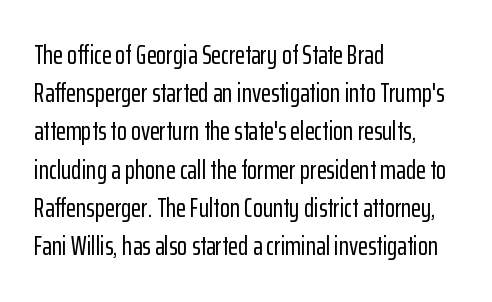
Glance below the letters and you will spot only blank space. Interline gaps are of average width in this sample. The type sits square on the baseline with zero lean. The text block is weighted toward the left margin, trailing off unevenly rightward. These lines keep a tight, regular rhythm from letter to letter.
